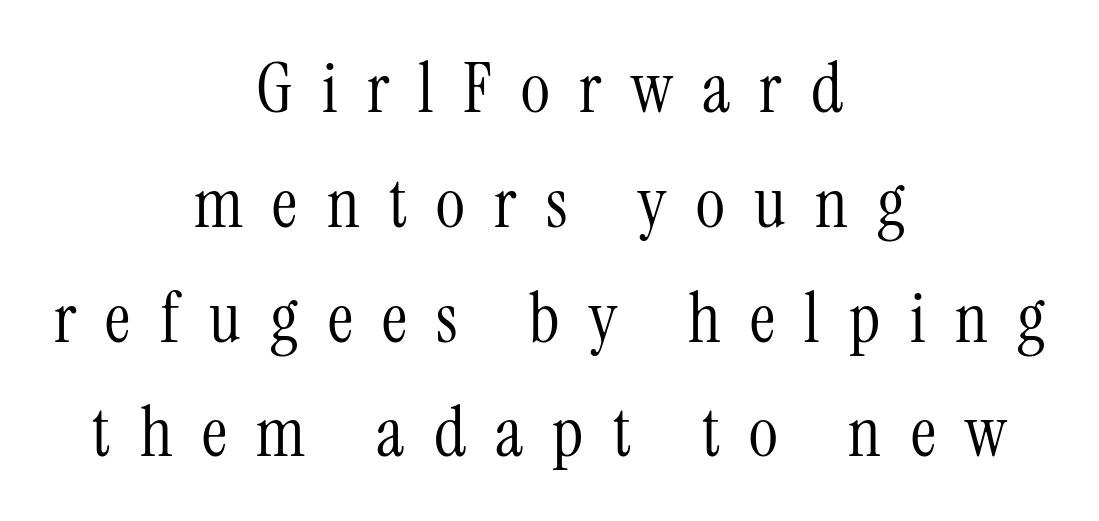
The image shows 70 px light, condensed serif type, upright; set centered, normal line spacing (1.64x), unusually wide letter spacing (+0.42 em), not underlined; medium stroke contrast and a medium x-height.
